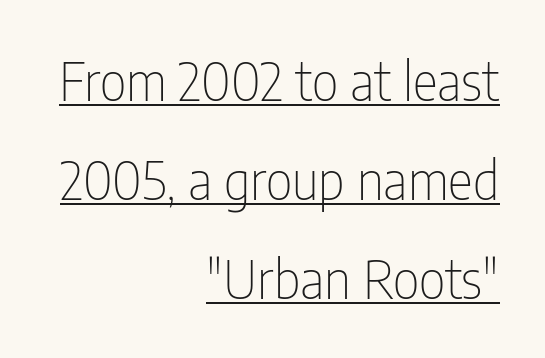
Alignment: flush right. Does the lettering tilt? It doesn't — this is upright. Notice how a bar underscores the lettering throughout. Compared with typical body copy, the letter spacing here is the same. The font is comparable to plain body text, perhaps lighter. Type style note: lacks serifs.
